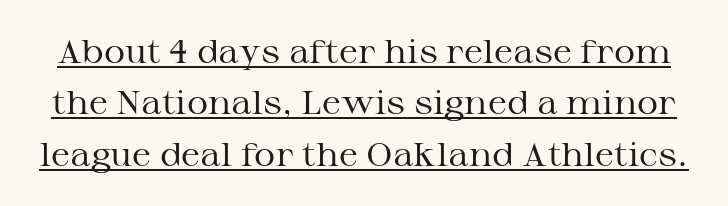
The image shows 33 px regular-weight, wide serif type, upright; set normal line spacing (1.56x), normal letter spacing, underlined; medium stroke contrast and a medium x-height.
